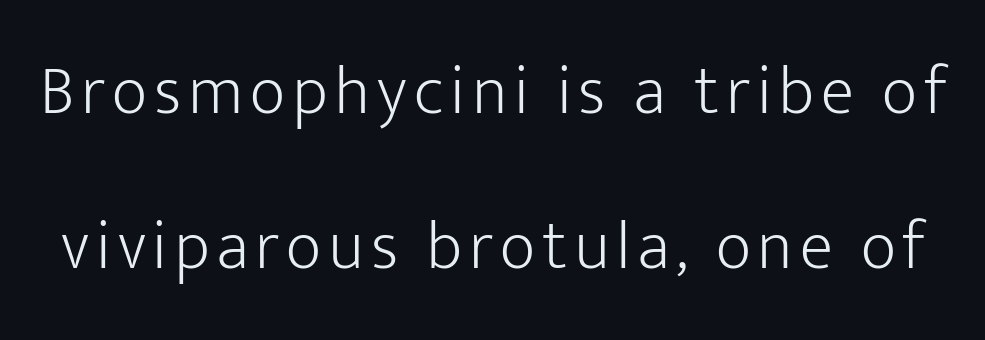
The image shows 69 px light sans-serif type, upright; set loose line spacing (2.24x), not underlined; low stroke contrast and a medium x-height.
